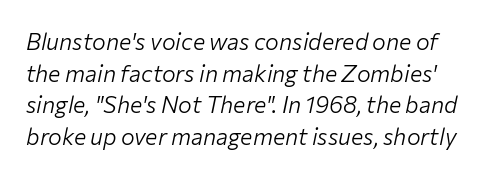
The image shows 23 px text type, italic (leaning right); set normal line spacing (1.37x), normal letter spacing, not underlined.
